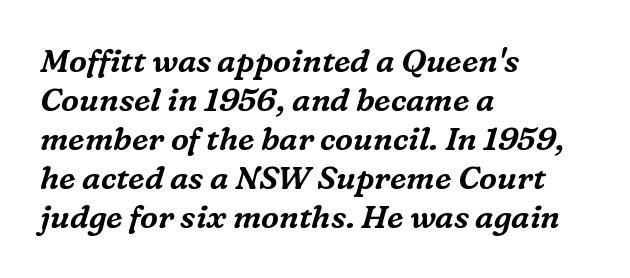
Q: Is the text italic (slanted)? A: Yes, it leans right by about 16 degrees.
Q: Is the typeface a serif or a sans-serif typeface? A: Serif.
Q: Is the text underlined? A: No.
Q: How is the paragraph aligned? A: Left-aligned.
Q: Is the spacing between letters normal or unusually wide? A: Normal.
Q: Width (condensed, normal, or wide)? A: Normal.
Q: Stroke contrast? A: Medium.
Q: x-height? A: Medium.
Q: Monospaced? A: No.
